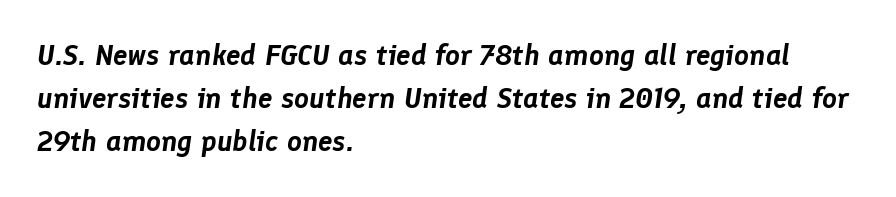
Q: Is the text italic (slanted)? A: Yes, it leans right by about 8 degrees.
Q: Is the text underlined? A: No.
Q: How is the paragraph aligned? A: Left-aligned.
Q: Is the spacing between letters normal or unusually wide? A: Normal.
Q: Is the spacing between lines tight, normal or loose? A: Normal.
Q: Width (condensed, normal, or wide)? A: Normal.
Q: Stroke contrast? A: Low.
Q: x-height? A: Medium.
Q: Monospaced? A: No.
